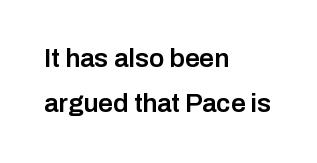
The image shows 26 px text type, upright; set left-aligned, line spacing 1.74x, normal letter spacing, not underlined.
